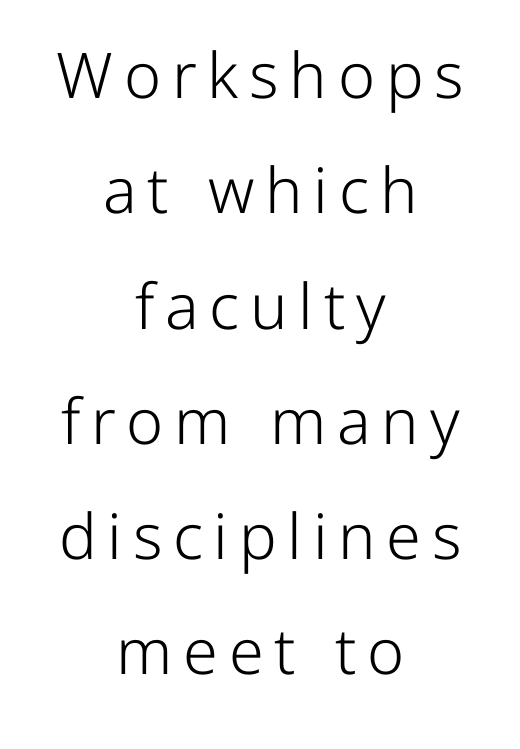
The image shows 63 px light sans-serif type, upright; set centered, line spacing 1.83x, not underlined; low stroke contrast and a medium x-height.
